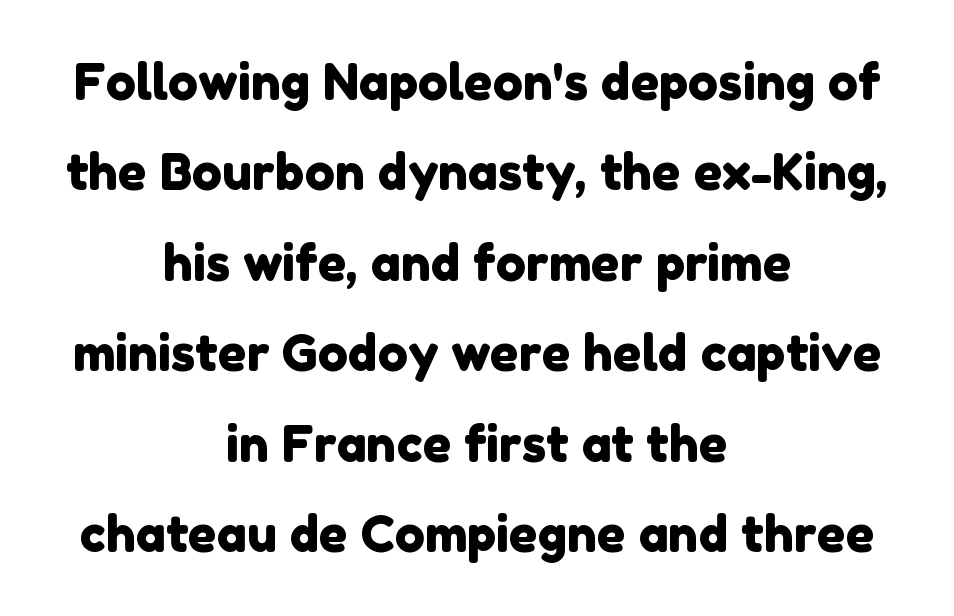
Q: Is the typeface a serif or a sans-serif typeface? A: Sans-serif.
Q: Is the text underlined? A: No.
Q: How is the paragraph aligned? A: Centered.
Q: Is the spacing between letters normal or unusually wide? A: Normal.
Q: Width (condensed, normal, or wide)? A: Normal.
Q: Stroke contrast? A: Low.
Q: x-height? A: Medium.
Q: Monospaced? A: No.
